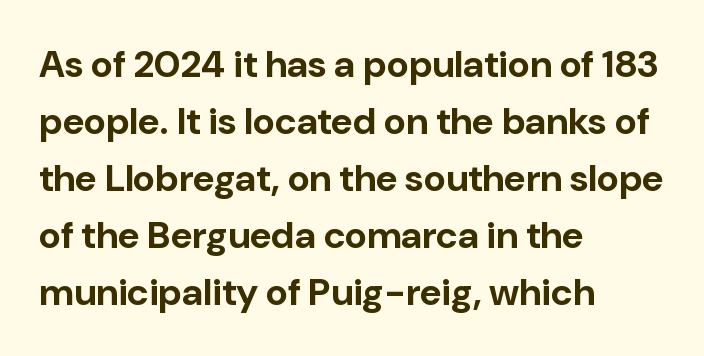
Q: Is the text bold? A: Yes.
Q: Is the text italic (slanted)? A: No, it is upright.
Q: Is the typeface a serif or a sans-serif typeface? A: Sans-serif.
Q: Is the text underlined? A: No.
Q: How is the paragraph aligned? A: Left-aligned.
Q: Is the spacing between letters normal or unusually wide? A: Normal.
Q: Is the spacing between lines tight, normal or loose? A: Normal.
Q: Width (condensed, normal, or wide)? A: Normal.
Q: Stroke contrast? A: Low.
Q: x-height? A: Medium.
Q: Monospaced? A: No.
